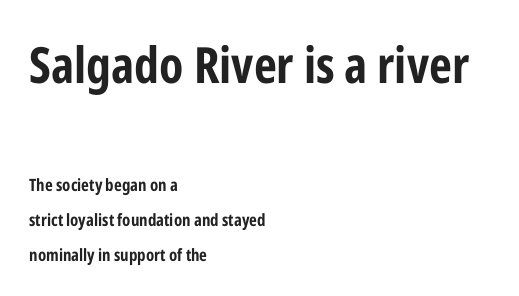
Is the block centered? No — it sits flush against the left margin. Descenders are the only things crossing below the line. Tracking here is standard; glyphs follow each other at the usual distance. The letters advance in unequal steps, a hallmark of proportional type. Font category for this specimen: sans-serif.
